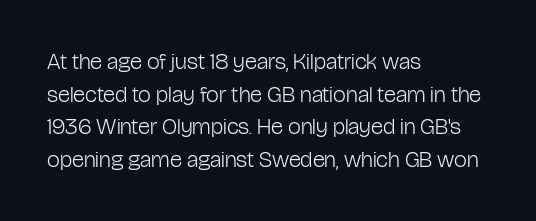
Q: Is the text bold? A: No.
Q: Is the text italic (slanted)? A: No, it is upright.
Q: Is the text underlined? A: No.
Q: How is the paragraph aligned? A: Left-aligned.
Q: Is the spacing between letters normal or unusually wide? A: Normal.
Q: Is the spacing between lines tight, normal or loose? A: Normal.
